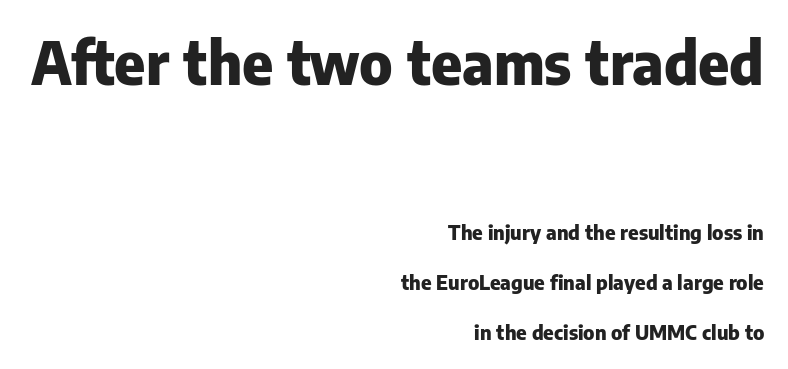
{"serif": "no", "italic": "no", "bold": "yes", "weight": "heavy", "width": "normal", "stroke_contrast": "low", "x_height": "medium", "monospaced": "no", "underline": "no", "align": "right", "line_spacing": "loose", "line_spacing_ratio": 2.5, "letter_spacing": "normal", "letter_spacing_em": 0.0, "larger_block": "first", "size_ratio": 2.95, "glyph_px": 59}
